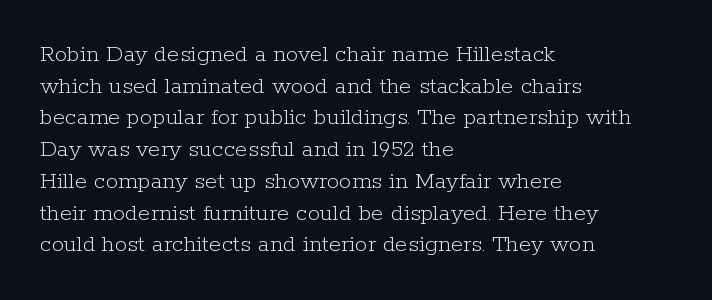
Q: Is the text bold? A: No.
Q: Is the text italic (slanted)? A: No, it is upright.
Q: Is the text underlined? A: No.
Q: How is the paragraph aligned? A: Left-aligned.
Q: Is the spacing between letters normal or unusually wide? A: Normal.
Q: Is the spacing between lines tight, normal or loose? A: Normal.
